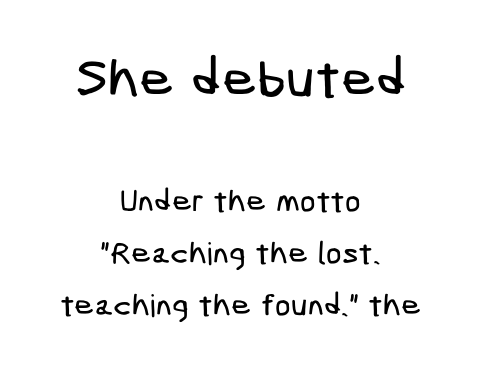
The type is set solid horizontally, with unmodified tracking. A sans-serif font was chosen for this passage. Typeset on center — no edge is straight. The rendering uses a moderate line-height, typical for paragraphs. Visually, the top section dominates because its glyphs are scaled up. Beneath every word, the page is bare.
